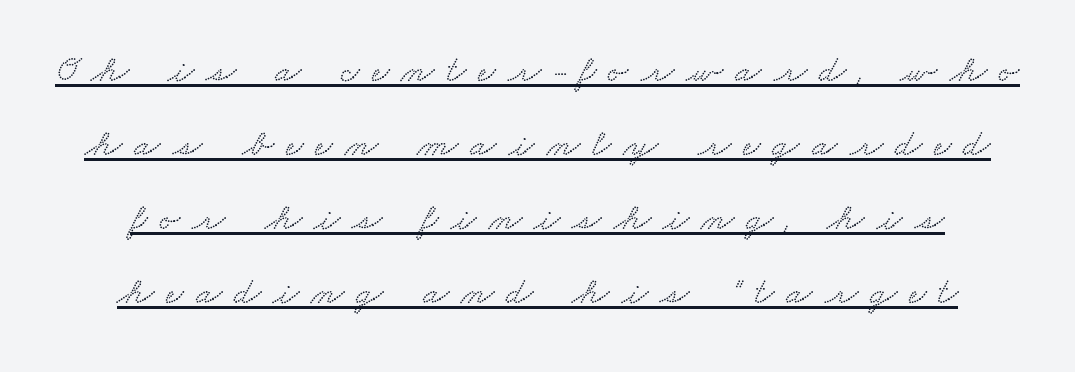
{"serif": "yes", "width": "wide", "stroke_contrast": "low", "x_height": "small", "monospaced": "no", "underline": "yes", "line_spacing": "loose", "line_spacing_ratio": 1.95, "letter_spacing": "wide", "letter_spacing_em": 0.32, "glyph_px": 38}
